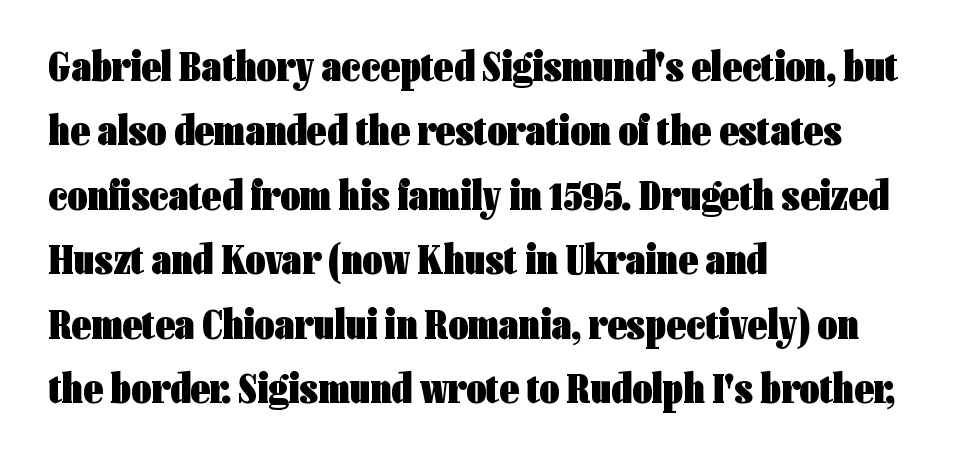
The image shows 43 px heavy, condensed sans-serif type, upright; set left-aligned, normal line spacing (1.5x), normal letter spacing, not underlined; low stroke contrast and a medium x-height.
